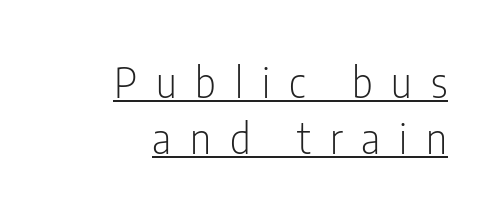
{"serif": "no", "italic": "no", "bold": "no", "weight": "light", "width": "condensed", "stroke_contrast": "low", "x_height": "medium", "monospaced": "no", "underline": "yes", "align": "right", "line_spacing": "normal", "line_spacing_ratio": 1.37, "letter_spacing": "wide", "letter_spacing_em": 0.46, "glyph_px": 41}
